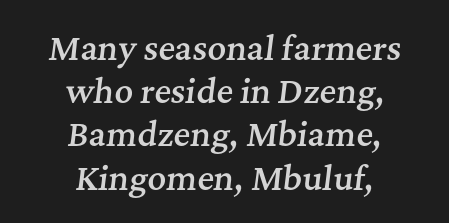
The image shows 32 px semibold serif type, italic (leaning right); set centered, normal line spacing (1.35x), normal letter spacing, not underlined; medium stroke contrast and a medium x-height.
